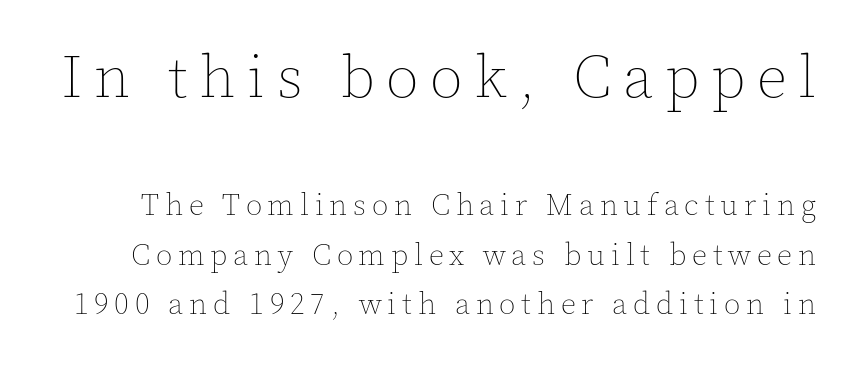
The image shows 60 px thin type, upright; set normal line spacing (1.64x), not underlined; the first (top) block is 2.0x larger; a medium x-height.
